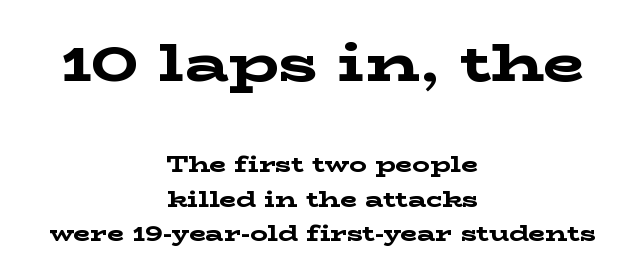
Posture: vertical. Where is the straight margin? There isn't one; the lines are centered. Tracking here is standard; glyphs follow each other at the usual distance. Visually, the top section dominates because its glyphs are scaled up.
